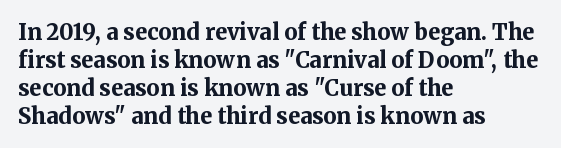
The image shows 22 px bold type, upright; set left-aligned, normal line spacing (1.27x), normal letter spacing, not underlined.
